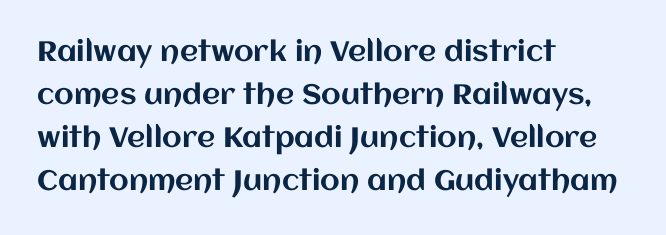
{"italic": "no", "width": "normal", "stroke_contrast": "medium", "x_height": "large", "monospaced": "no", "underline": "no", "align": "left", "line_spacing": "normal", "line_spacing_ratio": 1.53, "letter_spacing": "normal", "letter_spacing_em": 0.0, "glyph_px": 28}
